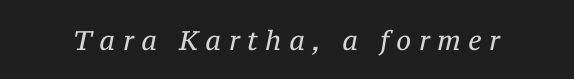
The image shows 27 px text type, italic (leaning right); set unusually wide letter spacing (+0.27 em), not underlined.
